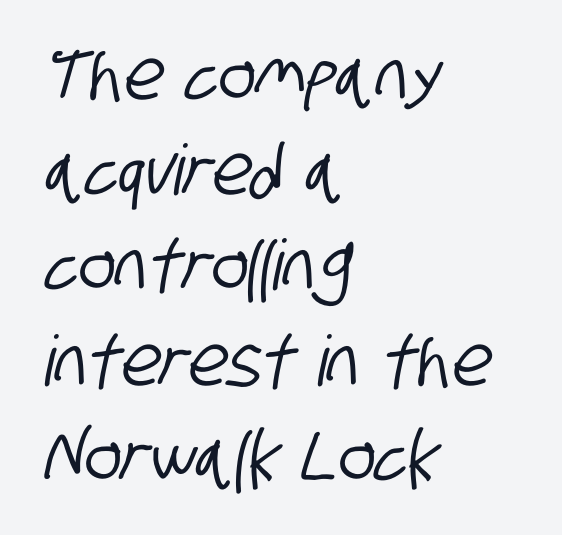
The image shows 70 px condensed sans-serif type; set left-aligned, normal line spacing (1.36x), normal letter spacing, not underlined; low stroke contrast and a large x-height.
